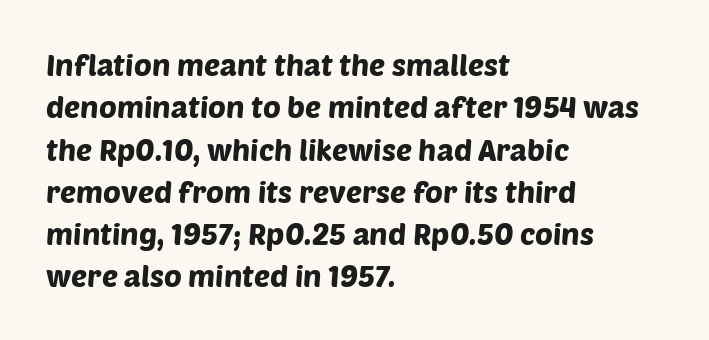
Character widths vary here, with narrow letters taking less room than wide ones. Students, note that the glyphs here touch the page at normal intervals. The glyphs are unaccompanied by any horizontal stroke below them. Typographically, this falls in the sans-serif category.
